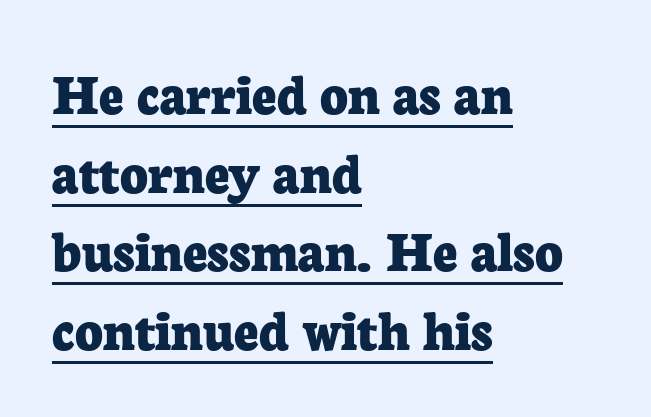
The typography opts for an upright posture over an oblique one. You can see a thin bar hugging the bottom of the glyphs. Heft: maximum for text — a bold. In terms of leading, this rendering sits right in the middle. All the whitespace from short lines collects on the right. Is the letter spacing exaggerated? No — it looks like the ordinary default.
